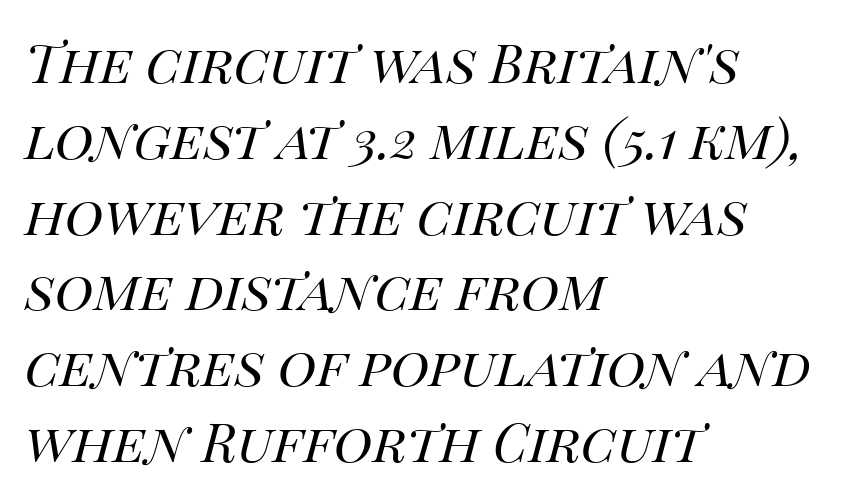
The rendering uses natural spacing where letterforms have individual widths. Unbolded letterforms with no extra heft. Descenders are the only things crossing below the line. The face used here has a pronounced slope to its letters. Does the leading feel generous? No, just average. Every row of glyphs begins at an identical x-position on the left.
